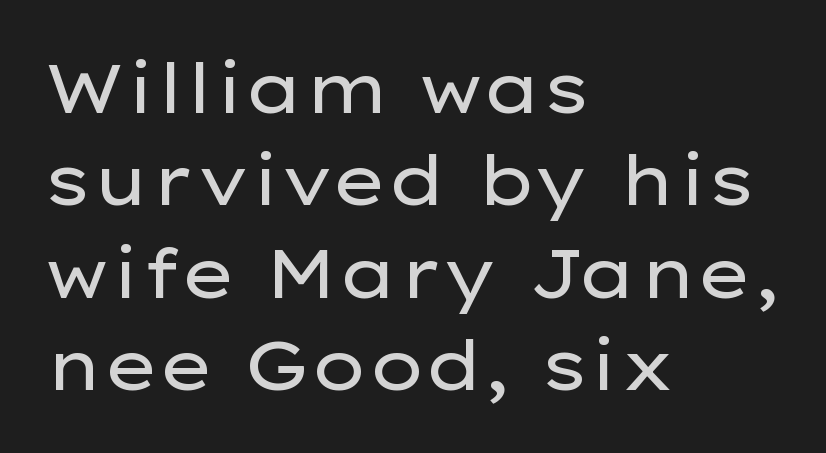
Q: Is the text bold? A: No.
Q: Is the text italic (slanted)? A: No, it is upright.
Q: Is the typeface a serif or a sans-serif typeface? A: Sans-serif.
Q: Is the text underlined? A: No.
Q: How is the paragraph aligned? A: Left-aligned.
Q: Is the spacing between letters normal or unusually wide? A: Normal.
Q: Is the spacing between lines tight, normal or loose? A: Normal.
Q: Width (condensed, normal, or wide)? A: Wide.
Q: Stroke contrast? A: Low.
Q: x-height? A: Medium.
Q: Monospaced? A: No.
